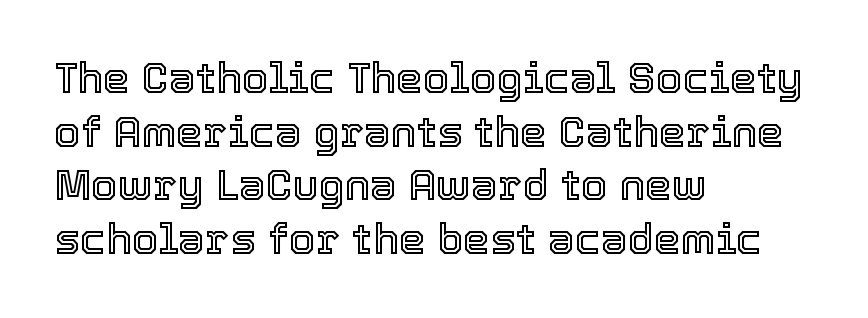
The rendering uses natural spacing where letterforms have individual widths. Rule under the text: the space is simply empty. Horizontal alignment here is leftward, the default for most running prose. Vertical strokes here are truly vertical. How are the letters spaced? Ordinarily, with no added tracking. This block has exactly the height ordinary leading produces.
